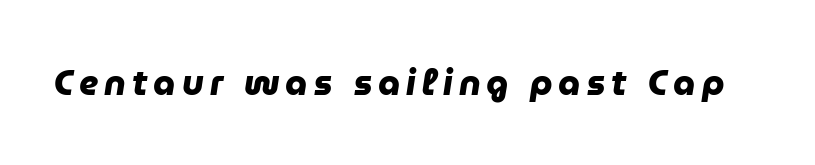
Q: Is the text bold? A: Yes.
Q: Is the typeface a serif or a sans-serif typeface? A: Sans-serif.
Q: Is the text underlined? A: No.
Q: Width (condensed, normal, or wide)? A: Normal.
Q: Stroke contrast? A: Low.
Q: x-height? A: Medium.
Q: Monospaced? A: No.
